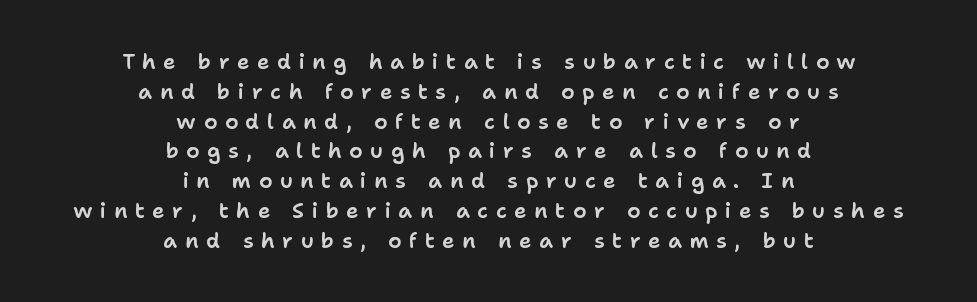
The image shows 21 px text type, upright; set centered, normal line spacing (1.42x), unusually wide letter spacing (+0.36 em), not underlined.
